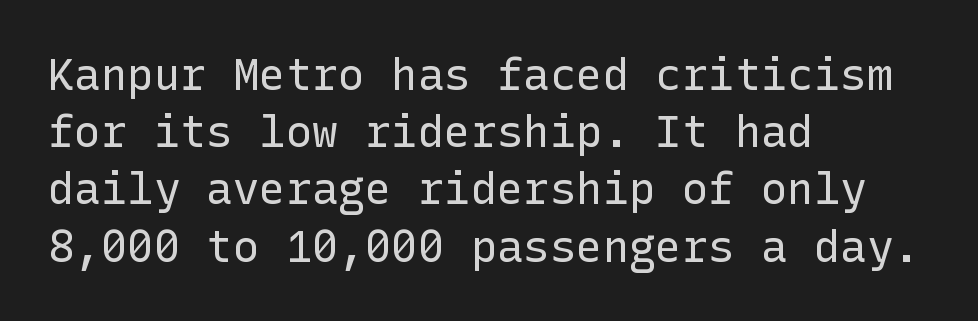
{"serif": "no", "italic": "no", "bold": "no", "weight": "regular", "width": "normal", "stroke_contrast": "low", "x_height": "medium", "underline": "no", "align": "left", "line_spacing": "normal", "line_spacing_ratio": 1.3, "letter_spacing": "normal", "letter_spacing_em": 0.0, "glyph_px": 44}
